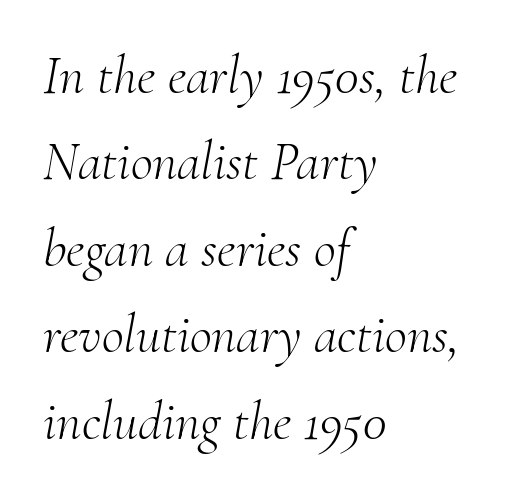
The image shows 54 px light serif type, italic (leaning right); set left-aligned, normal line spacing (1.6x), normal letter spacing, not underlined; medium stroke contrast and a small x-height.
